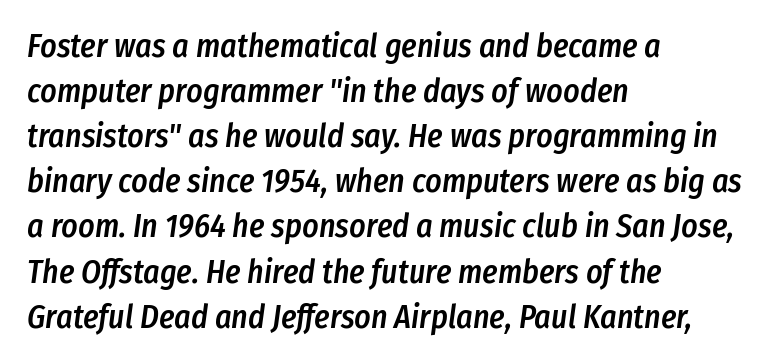
Q: Is the text bold? A: Semi-bold.
Q: Is the text italic (slanted)? A: Yes, it leans right by about 8 degrees.
Q: Is the text underlined? A: No.
Q: How is the paragraph aligned? A: Left-aligned.
Q: Is the spacing between letters normal or unusually wide? A: Normal.
Q: Is the spacing between lines tight, normal or loose? A: Normal.
Q: Width (condensed, normal, or wide)? A: Condensed.
Q: Stroke contrast? A: Low.
Q: x-height? A: Medium.
Q: Monospaced? A: No.
